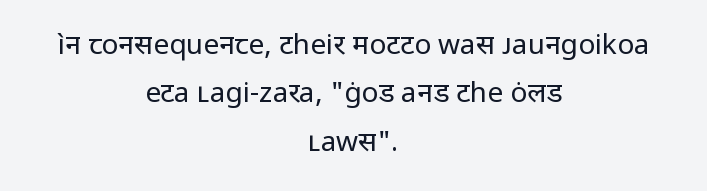
The image shows 28 px regular-weight sans-serif type, upright; set centered, line spacing 1.73x, normal letter spacing, not underlined; low stroke contrast and a medium x-height.
